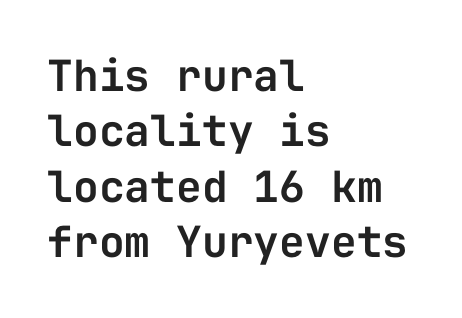
Quick note: underline off. Visually the block forms a straight wall on the left and a jagged coastline on the right. Do the characters align in a grid? Yes, the font is monospaced. This rendering employs a face without finishing strokes, i.e., a sans-serif. Horizontal bands of white between lines are of average thickness.
